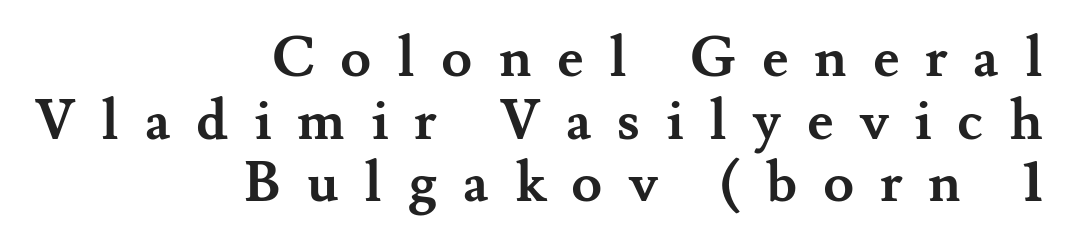
Q: Is the text bold? A: Yes.
Q: Is the text italic (slanted)? A: No, it is upright.
Q: Is the typeface a serif or a sans-serif typeface? A: Serif.
Q: Is the text underlined? A: No.
Q: How is the paragraph aligned? A: Right-aligned.
Q: Is the spacing between letters normal or unusually wide? A: Unusually wide.
Q: Is the spacing between lines tight, normal or loose? A: Tight.
Q: Width (condensed, normal, or wide)? A: Normal.
Q: Stroke contrast? A: Medium.
Q: x-height? A: Small.
Q: Monospaced? A: No.
